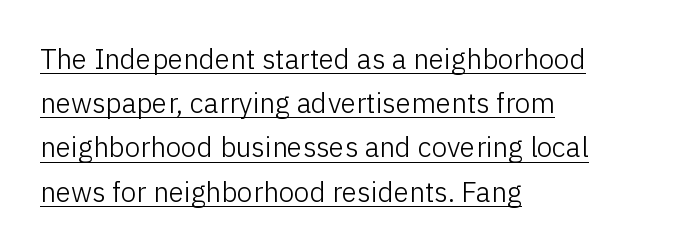
The letterforms sit at book weight or below. Each new line begins a customary step beneath the previous one. This rendering employs a face without finishing strokes, i.e., a sans-serif. Ordinary non-slanted type is in use.
